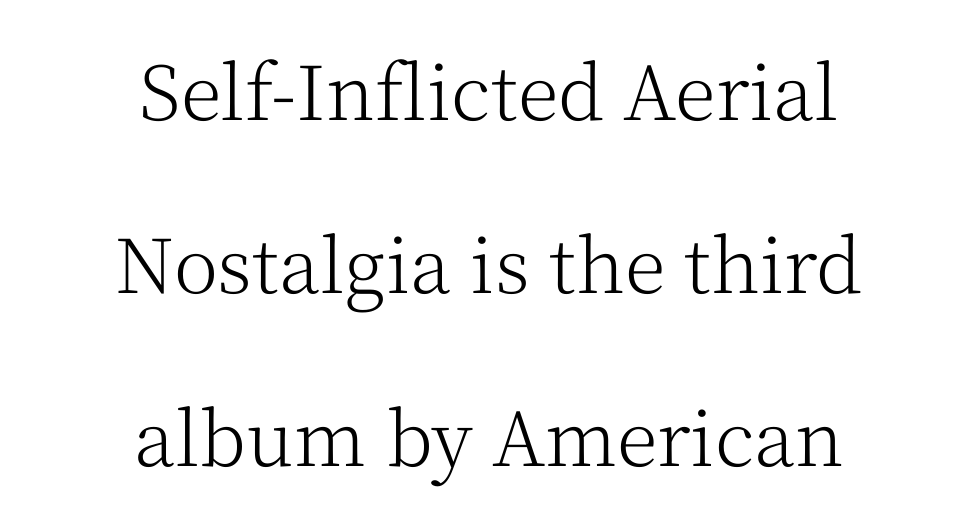
The setting favours the middle, as headings and verse often do. Underlining? Definitely not there. The passage shown is typeset with a serif family. Style check: upright. Here the designer chose a conventional face with non-uniform glyph widths. This block would shrink considerably if given ordinary leading; it's expanded now.
